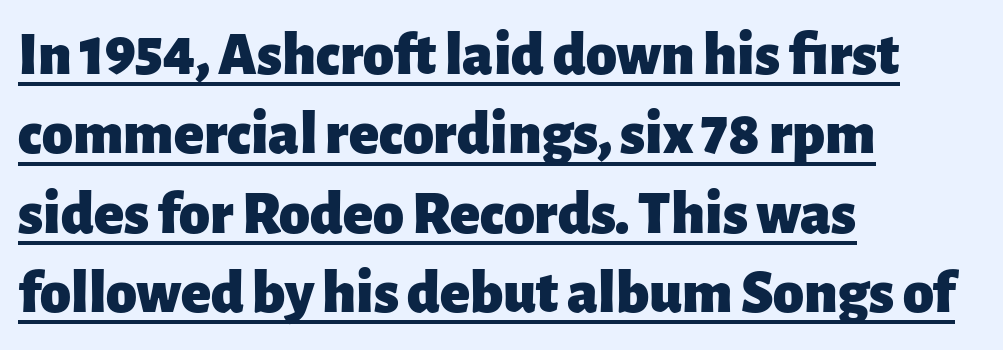
Q: Is the text bold? A: Yes.
Q: Is the text italic (slanted)? A: No, it is upright.
Q: Is the typeface a serif or a sans-serif typeface? A: Sans-serif.
Q: Is the text underlined? A: Yes.
Q: How is the paragraph aligned? A: Left-aligned.
Q: Is the spacing between letters normal or unusually wide? A: Normal.
Q: Is the spacing between lines tight, normal or loose? A: Normal.
Q: Width (condensed, normal, or wide)? A: Normal.
Q: Stroke contrast? A: Low.
Q: x-height? A: Medium.
Q: Monospaced? A: No.
